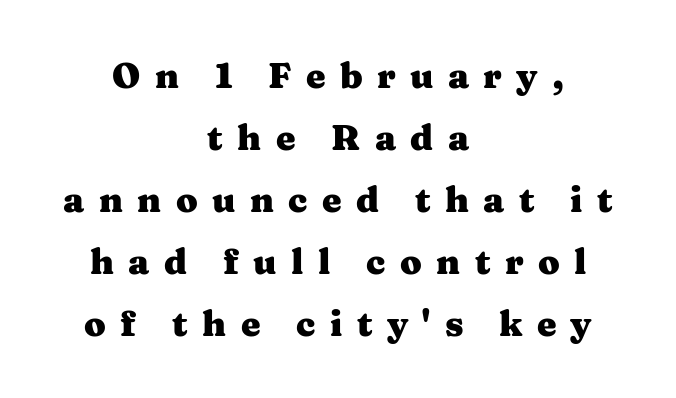
Q: Is the text bold? A: Yes.
Q: Is the text italic (slanted)? A: No, it is upright.
Q: Is the typeface a serif or a sans-serif typeface? A: Serif.
Q: Is the text underlined? A: No.
Q: How is the paragraph aligned? A: Centered.
Q: Is the spacing between letters normal or unusually wide? A: Unusually wide.
Q: Width (condensed, normal, or wide)? A: Wide.
Q: Stroke contrast? A: Medium.
Q: x-height? A: Medium.
Q: Monospaced? A: No.
